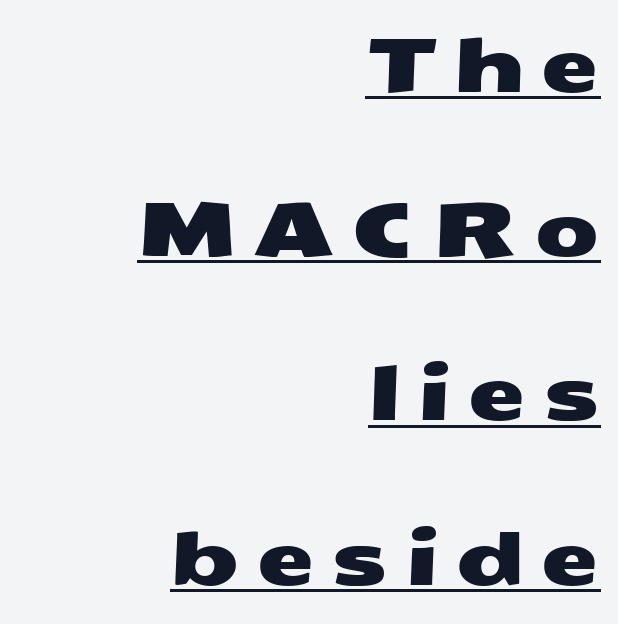
The image shows 75 px wide sans-serif type; set right-aligned, loose line spacing (2.19x), unusually wide letter spacing (+0.21 em), underlined; medium stroke contrast and a medium x-height.
